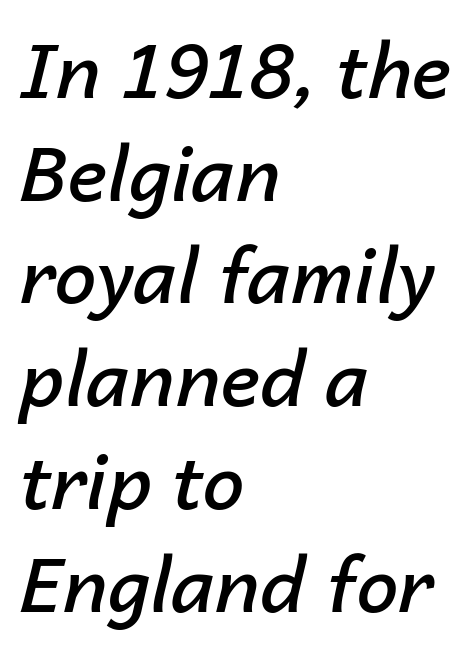
Q: Is the text bold? A: Semi-bold.
Q: Is the text italic (slanted)? A: Yes, it leans right by about 14 degrees.
Q: Is the text underlined? A: No.
Q: How is the paragraph aligned? A: Left-aligned.
Q: Is the spacing between letters normal or unusually wide? A: Normal.
Q: Is the spacing between lines tight, normal or loose? A: Normal.
Q: Width (condensed, normal, or wide)? A: Normal.
Q: Stroke contrast? A: Low.
Q: x-height? A: Medium.
Q: Monospaced? A: No.
